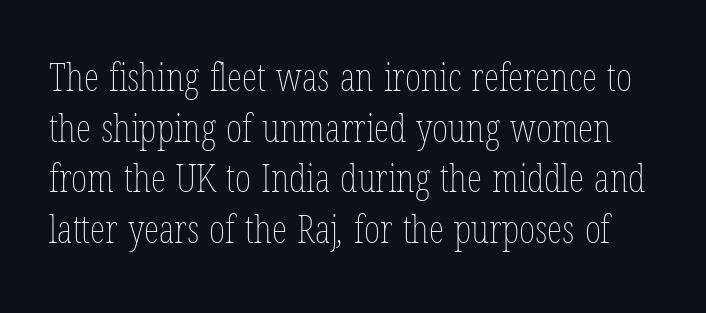
Spacing verdict: proportional, widths tailored to each character. Weight: regular or lighter. Plain, unruled lines of type. Leading: standard. Compared with typical body copy, the letter spacing here is the same.
